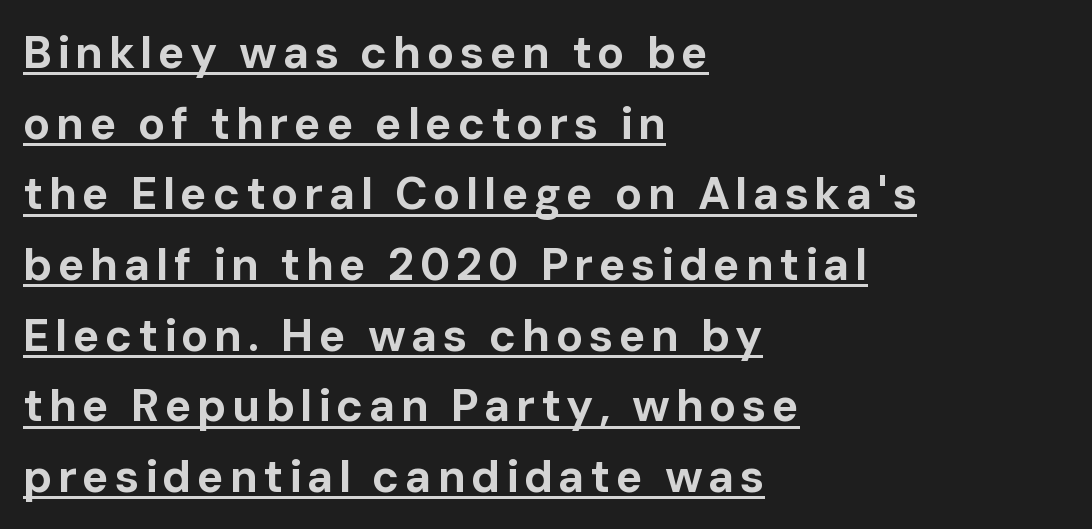
The image shows 45 px bold sans-serif type, upright; set left-aligned, normal line spacing (1.57x), underlined; low stroke contrast and a medium x-height.
